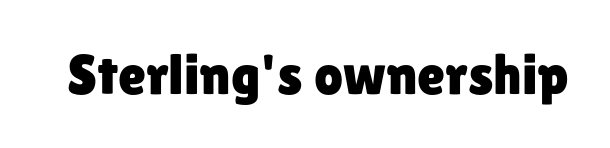
{"serif": "no", "italic": "no", "width": "normal", "stroke_contrast": "low", "x_height": "medium", "monospaced": "no", "underline": "no", "letter_spacing": "normal", "letter_spacing_em": 0.0, "glyph_px": 57}
